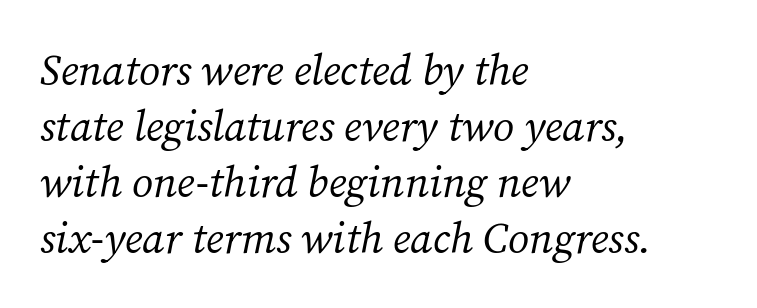
The face used here is proportionally spaced, like ordinary book or web type. Weight class: somewhere from thin through regular. The zone under the glyphs is completely vacant. Designer's note — italics engaged. Is the letter spacing exaggerated? No — it looks like the ordinary default.
